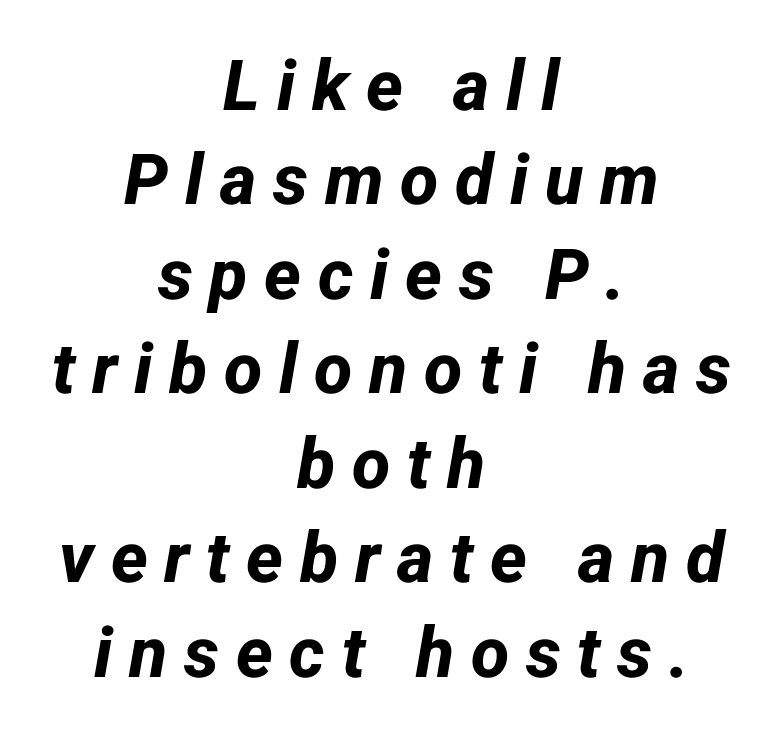
The image shows 70 px bold sans-serif type; set centered, normal line spacing (1.35x), unusually wide letter spacing (+0.24 em), not underlined; low stroke contrast and a medium x-height.
